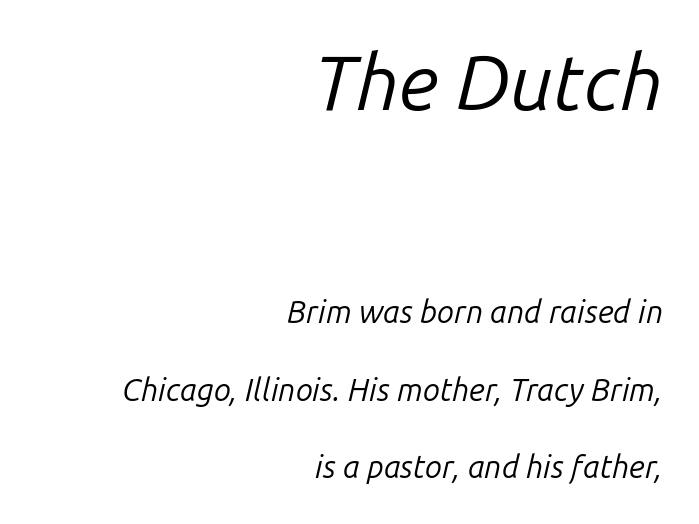
{"italic": "yes", "lean": "right", "slant_degrees": 14, "bold": "no", "weight": "regular", "width": "normal", "stroke_contrast": "low", "x_height": "medium", "monospaced": "no", "underline": "no", "align": "right", "line_spacing": "loose", "line_spacing_ratio": 2.5, "letter_spacing": "normal", "letter_spacing_em": 0.0, "larger_block": "first", "size_ratio": 2.52, "glyph_px": 78}
